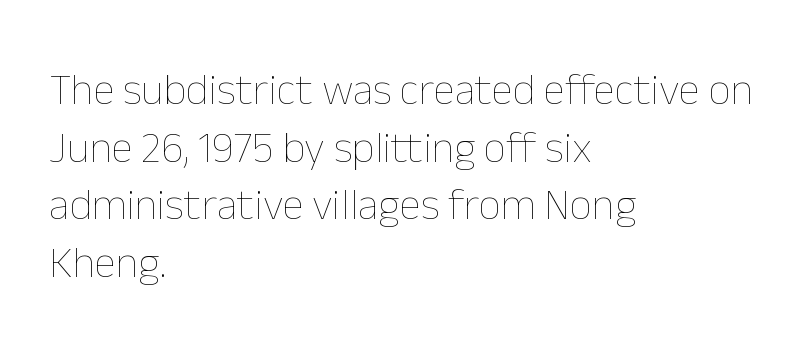
Q: Is the text bold? A: No.
Q: Is the text italic (slanted)? A: No, it is upright.
Q: Is the text underlined? A: No.
Q: How is the paragraph aligned? A: Left-aligned.
Q: Is the spacing between letters normal or unusually wide? A: Normal.
Q: Is the spacing between lines tight, normal or loose? A: Normal.
Q: Width (condensed, normal, or wide)? A: Normal.
Q: Stroke contrast? A: Low.
Q: x-height? A: Medium.
Q: Monospaced? A: No.
